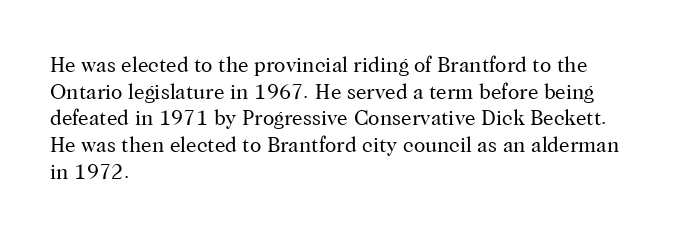
{"italic": "no", "bold": "no", "underline": "no", "align": "left", "line_spacing": "normal", "line_spacing_ratio": 1.27, "letter_spacing": "normal", "letter_spacing_em": 0.0, "glyph_px": 21}
